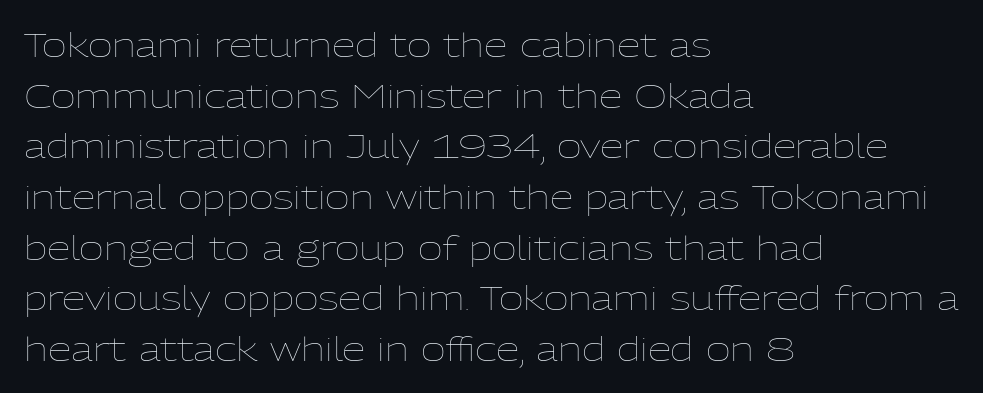
The image shows 34 px thin type, upright; set left-aligned, normal line spacing (1.49x), normal letter spacing, not underlined; low stroke contrast and a medium x-height.
